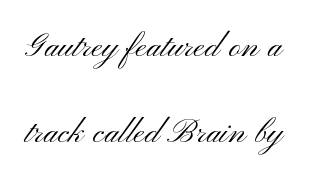
Q: Is the text bold? A: No.
Q: Is the text italic (slanted)? A: Yes.
Q: Is the typeface a serif or a sans-serif typeface? A: Sans-serif.
Q: Is the text underlined? A: No.
Q: Is the spacing between letters normal or unusually wide? A: Normal.
Q: Is the spacing between lines tight, normal or loose? A: Loose.
Q: Width (condensed, normal, or wide)? A: Wide.
Q: Stroke contrast? A: Medium.
Q: x-height? A: Small.
Q: Monospaced? A: No.
